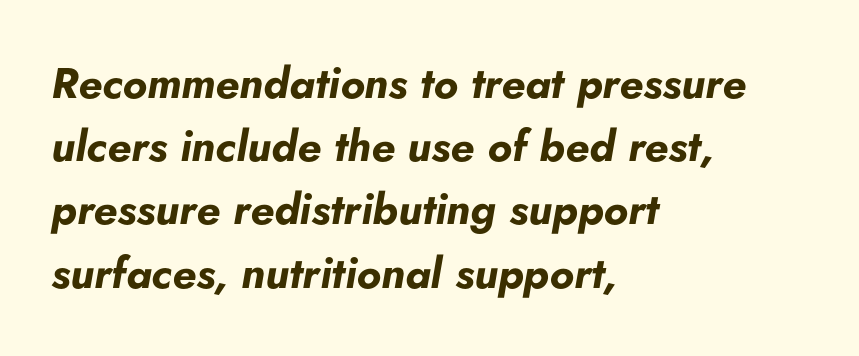
The face used here is proportionally spaced, like ordinary book or web type. Underline: absent. A student would call this left alignment; a typographer would say flush left, rag right. Would a proofreader flag this as italicized? Yes. The rendering uses a bold face; every stroke is thick and dark.
